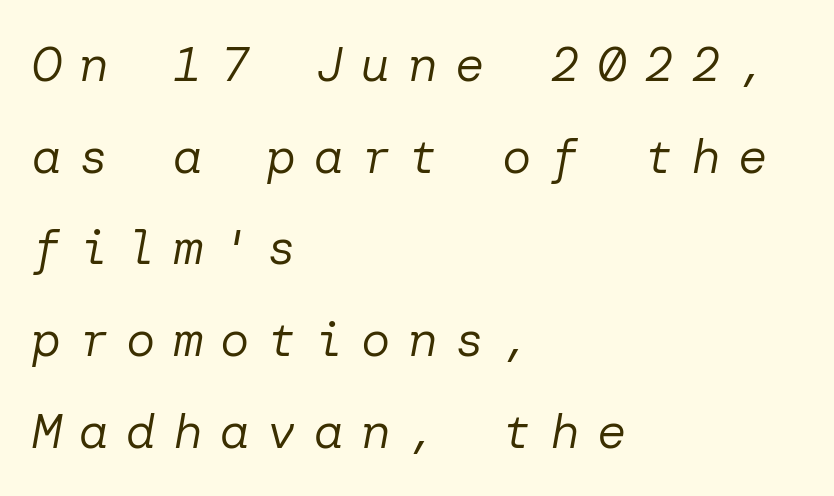
Q: Is the text bold? A: No.
Q: Is the text italic (slanted)? A: Yes, it leans right by about 10 degrees.
Q: Is the text underlined? A: No.
Q: How is the paragraph aligned? A: Left-aligned.
Q: Is the spacing between letters normal or unusually wide? A: Unusually wide.
Q: Width (condensed, normal, or wide)? A: Normal.
Q: Stroke contrast? A: Low.
Q: x-height? A: Medium.
